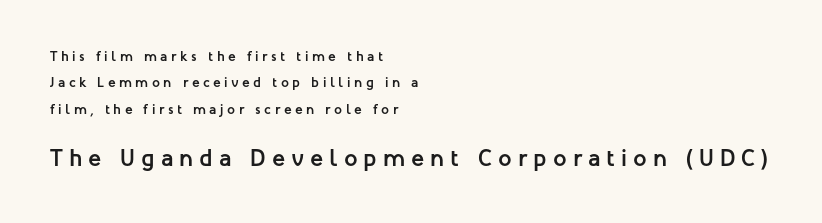
{"italic": "no", "bold": "yes", "underline": "no", "align": "left", "line_spacing_ratio": 1.88, "letter_spacing": "wide", "letter_spacing_em": 0.25, "larger_block": "second", "size_ratio": 1.71, "glyph_px": 24}
